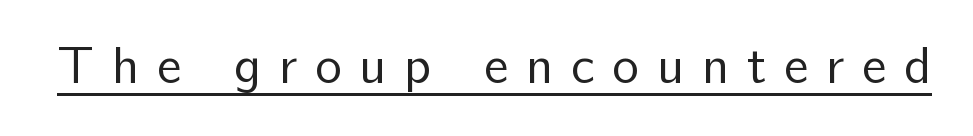
The image shows 51 px regular-weight sans-serif type, upright; set unusually wide letter spacing (+0.35 em), underlined; low stroke contrast and a medium x-height.
